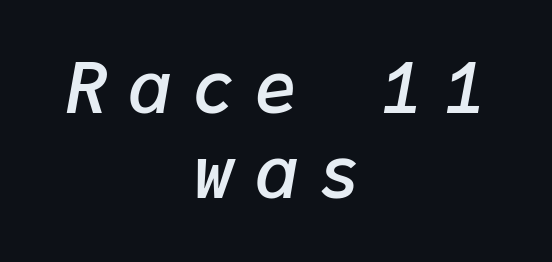
{"italic": "yes", "lean": "right", "slant_degrees": 9, "bold": "semi", "weight": "semibold", "width": "normal", "stroke_contrast": "low", "x_height": "medium", "monospaced": "yes", "underline": "no", "align": "center", "line_spacing_ratio": 1.2, "letter_spacing": "wide", "letter_spacing_em": 0.29, "glyph_px": 71}
